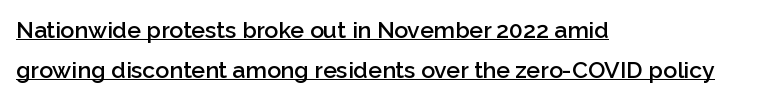
Q: Is the text bold? A: Semi-bold.
Q: Is the text italic (slanted)? A: No, it is upright.
Q: Is the text underlined? A: Yes.
Q: How is the paragraph aligned? A: Left-aligned.
Q: Is the spacing between letters normal or unusually wide? A: Normal.
